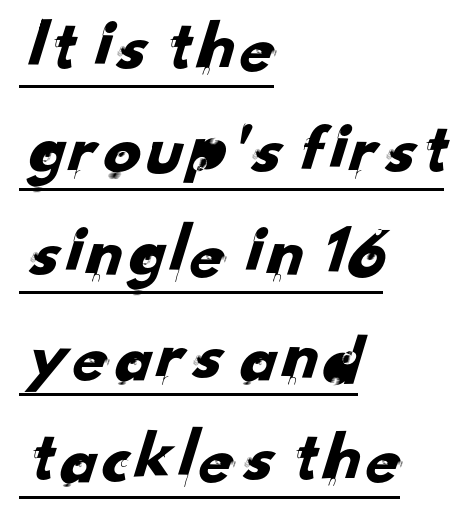
These lines sit exactly where default settings would place them. A classic flush-left, rag-right setting is used for this passage. This rendering features underlined lettering. Is the letter spacing exaggerated? No — it looks like the ordinary default. Note the varied advance widths — an 'i' is clearly narrower than an 'm'. Classification — sans serif.
